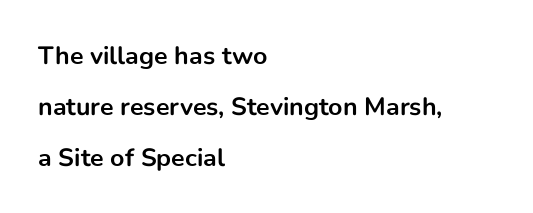
{"italic": "no", "bold": "yes", "underline": "no", "align": "left", "line_spacing": "loose", "line_spacing_ratio": 2.04, "letter_spacing": "normal", "letter_spacing_em": 0.0, "glyph_px": 25}
